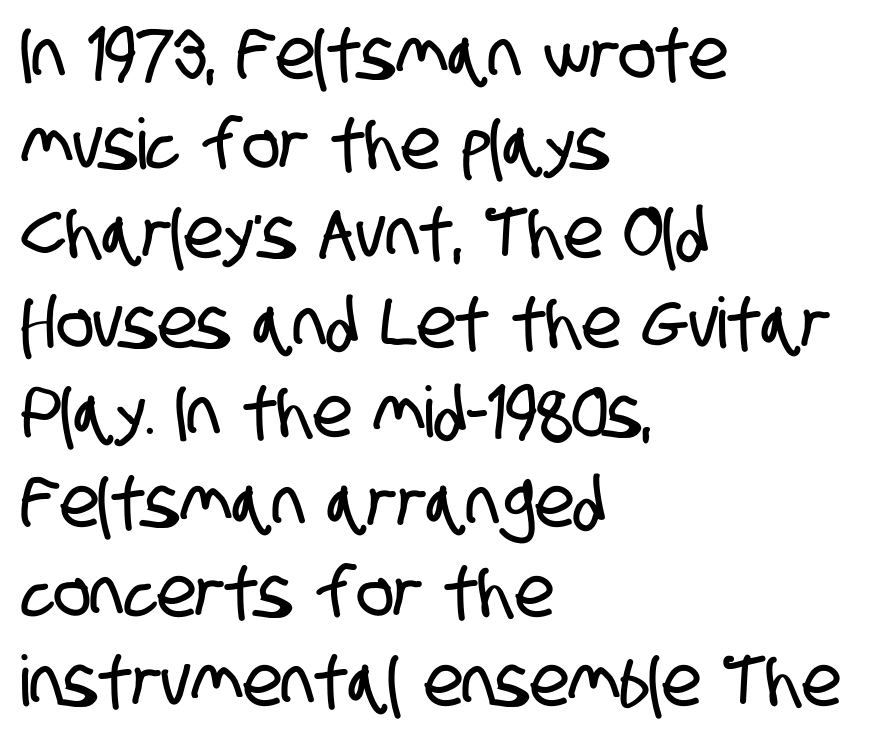
The characters display no serif detailing; their extremities are plain. Notice how descenders clear the ascenders below comfortably — that's standard leading. Tracking here is standard; glyphs follow each other at the usual distance. Honestly, there is no underline to notice here at all. You could not count columns in this text — the font is proportionally spaced. Does the copy run flush right? No — it runs flush left.
